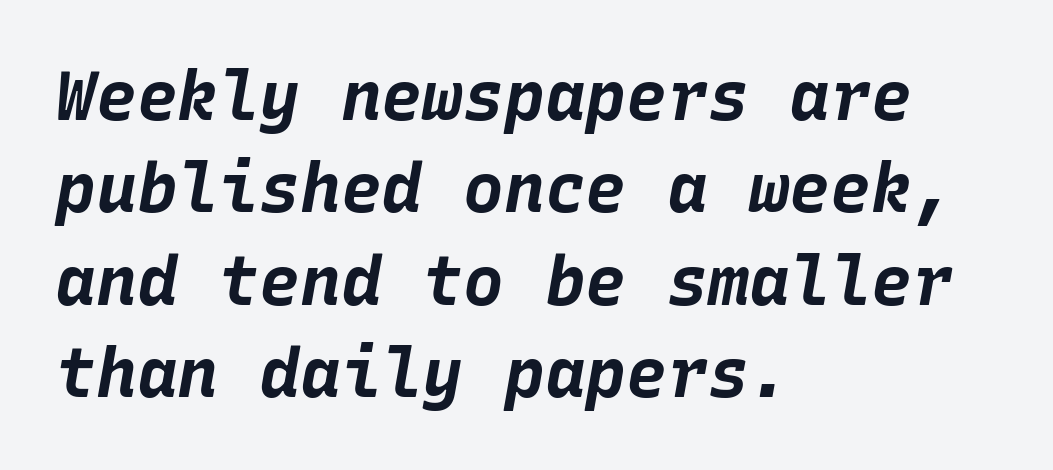
The passage shown is typed in a monospace face where columns stay perfectly aligned. Is the block centered? No — it sits flush against the left margin. The letters are slanted; this is an italic face. Only glyphs here, with clear space below each row. These lines sit exactly where default settings would place them. Caption: bold face, heavy strokes.
